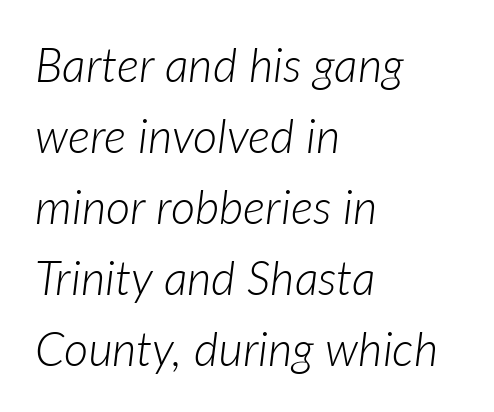
The face used here is proportionally spaced, like ordinary book or web type. Students, observe: this is what conventionally led text looks like. Short and long lines alike share a common starting point at left. These lines were composed using italics. Anything drawn beneath the words? Only blank space.
